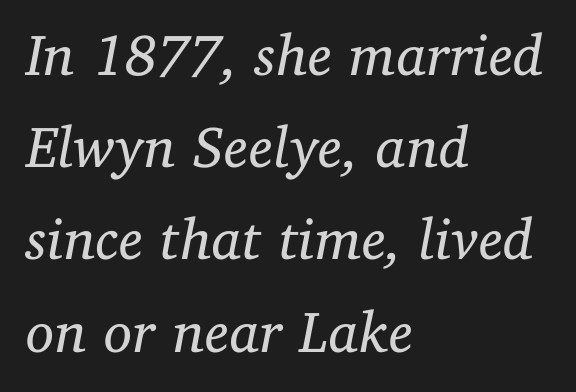
The image shows 58 px regular-weight serif type, italic (leaning right); set left-aligned, normal line spacing (1.59x), normal letter spacing, not underlined; low stroke contrast and a medium x-height.
